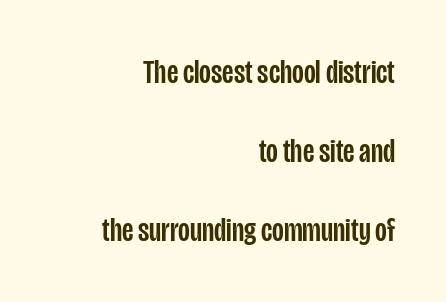
The image shows 34 px condensed sans-serif type, upright; set right-aligned, loose line spacing (2.32x), normal letter spacing, not underlined; low stroke contrast and a large x-height.
